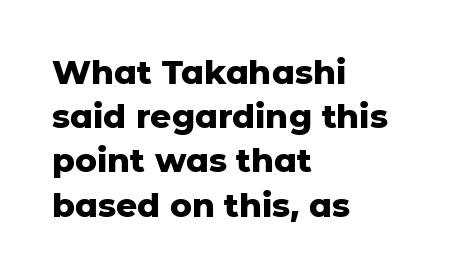
The lines sit at an ordinary, default distance from one another. The face used here is proportionally spaced, like ordinary book or web type. Emphasis by weight is at full strength: bold. The axis of the letterforms is exactly vertical. One-word summary of the alignment: left. Type without underlining.
